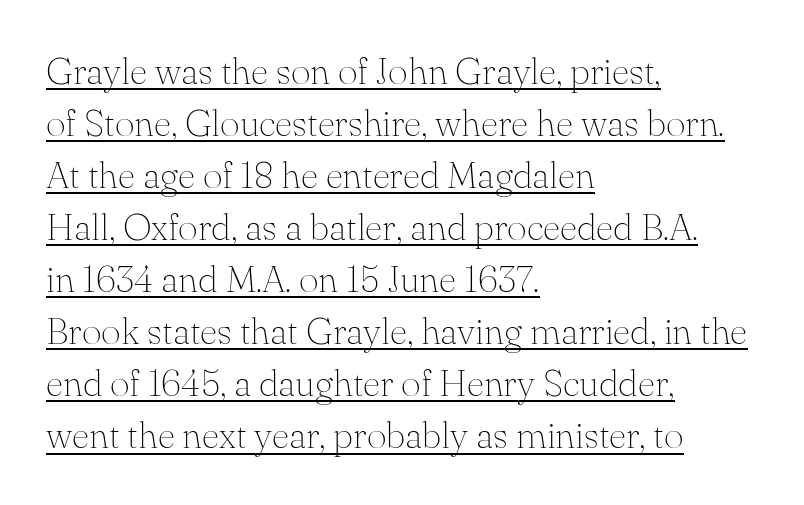
{"serif": "yes", "italic": "no", "bold": "no", "weight": "thin", "width": "normal", "stroke_contrast": "medium", "x_height": "small", "monospaced": "no", "underline": "yes", "align": "left", "line_spacing": "normal", "line_spacing_ratio": 1.37, "letter_spacing": "normal", "letter_spacing_em": 0.0, "glyph_px": 38}
